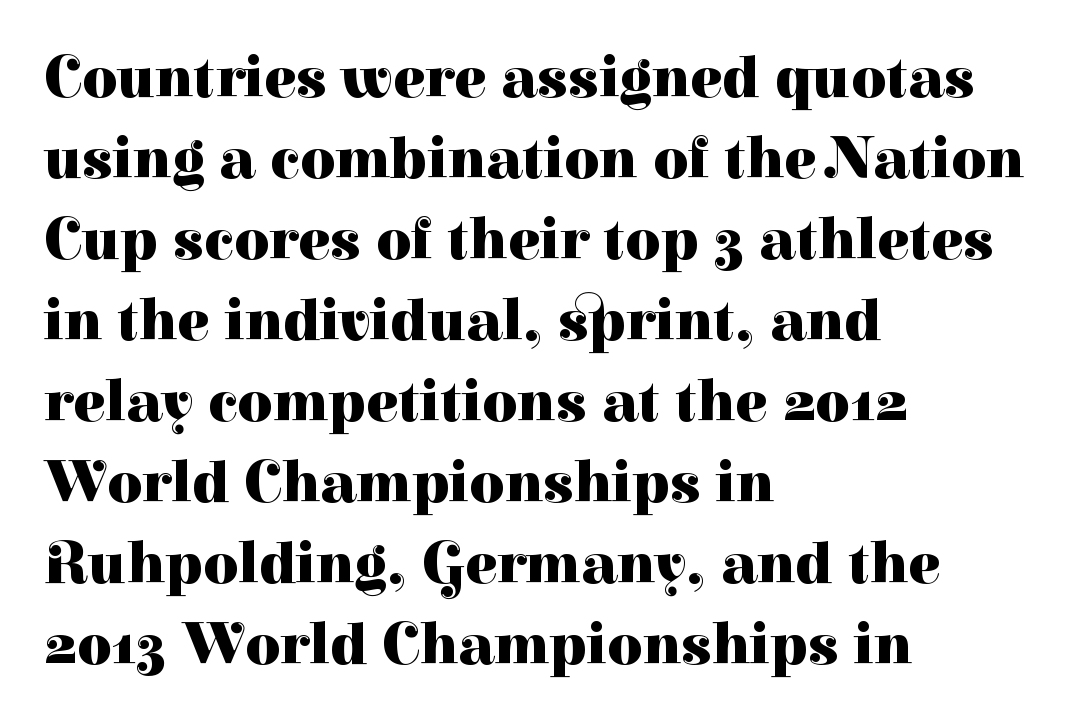
{"serif": "yes", "italic": "no", "bold": "yes", "weight": "heavy", "width": "normal", "stroke_contrast": "high", "x_height": "medium", "monospaced": "no", "underline": "no", "align": "left", "line_spacing": "normal", "line_spacing_ratio": 1.35, "letter_spacing": "normal", "letter_spacing_em": 0.0, "glyph_px": 60}
